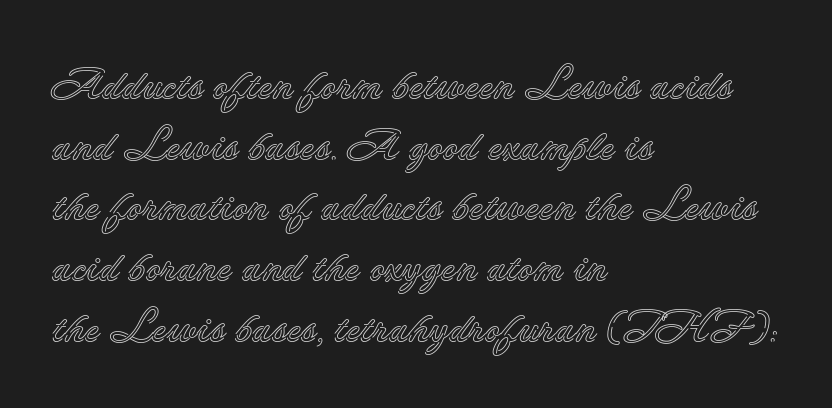
The image shows 43 px text type; set left-aligned, normal line spacing (1.41x), normal letter spacing, not underlined; a small x-height.
